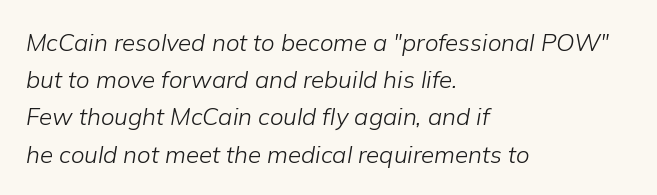
{"italic": "yes", "lean": "right", "slant_degrees": 9, "bold": "no", "underline": "no", "align": "left", "line_spacing": "normal", "line_spacing_ratio": 1.55, "letter_spacing": "normal", "letter_spacing_em": 0.0, "glyph_px": 24}
